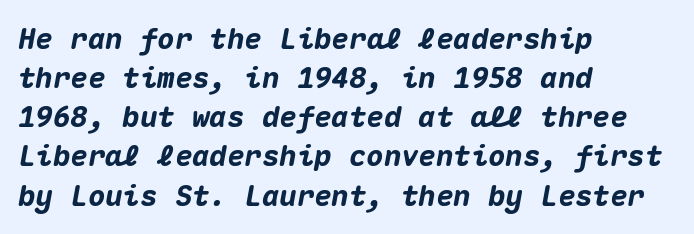
Q: Is the text bold? A: Yes.
Q: Is the text italic (slanted)? A: Yes, it leans right by about 10 degrees.
Q: Is the text underlined? A: No.
Q: How is the paragraph aligned? A: Left-aligned.
Q: Is the spacing between letters normal or unusually wide? A: Normal.
Q: Is the spacing between lines tight, normal or loose? A: Normal.
Q: Width (condensed, normal, or wide)? A: Normal.
Q: Stroke contrast? A: Medium.
Q: x-height? A: Medium.
Q: Monospaced? A: Yes.
